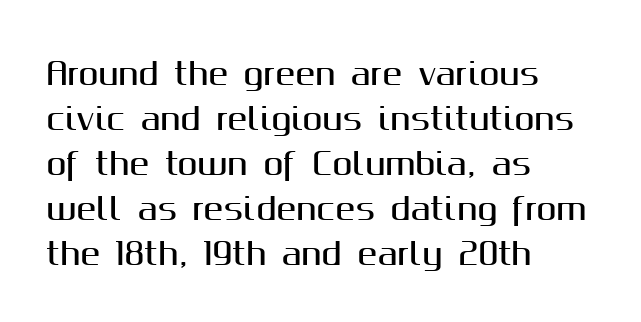
Words float on clear page, feet unadorned. Glyph-to-glyph distance matches everyday printed text. These lines are rendered in a variable-pitch font. Whoever set this chose a conventional vertical rhythm.
